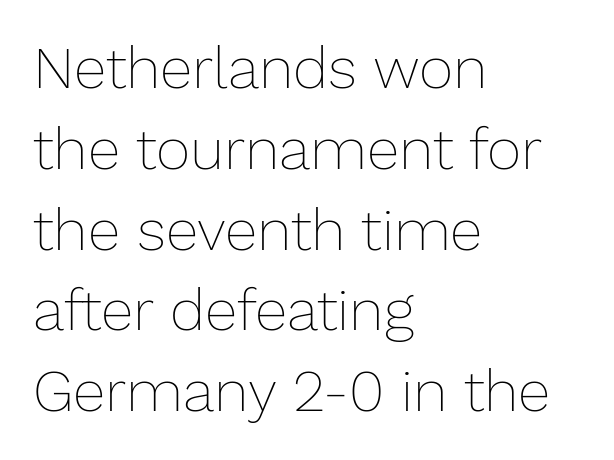
Q: Is the text bold? A: No.
Q: Is the text italic (slanted)? A: No, it is upright.
Q: Is the text underlined? A: No.
Q: How is the paragraph aligned? A: Left-aligned.
Q: Is the spacing between letters normal or unusually wide? A: Normal.
Q: Is the spacing between lines tight, normal or loose? A: Normal.
Q: Width (condensed, normal, or wide)? A: Normal.
Q: Stroke contrast? A: Low.
Q: x-height? A: Medium.
Q: Monospaced? A: No.
